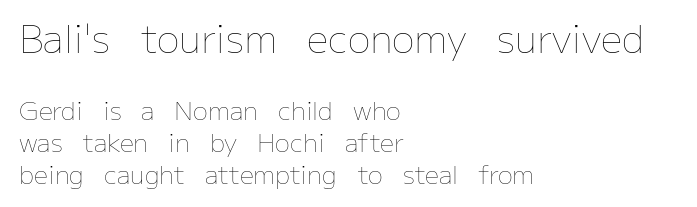
In CSS terms this would be text-align: left. Here the glyphs are tracked normally, forming tight word shapes. The lettering stays uniformly vertical, giving the passage a roman look. The lines sit at an ordinary, default distance from one another. Letters rest on an invisible, unmarked baseline.
